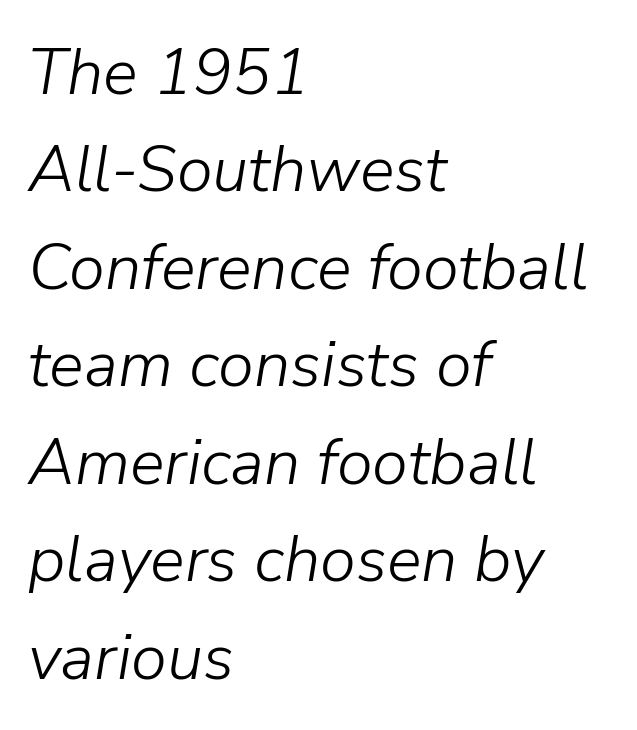
This sample uses plain, unmodified letter spacing. You could not count columns in this text — the font is proportionally spaced. Italic: yes, the glyphs are oblique. Visually the block forms a straight wall on the left and a jagged coastline on the right.
